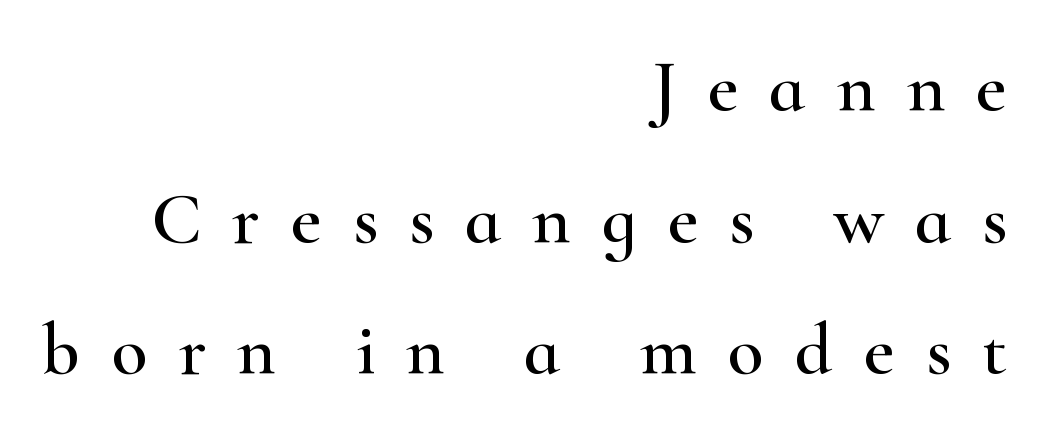
Spacing verdict: proportional, widths tailored to each character. Words float on clear page, feet unadorned. The lettering holds an erect, upright posture throughout. This sample uses a serif face.
